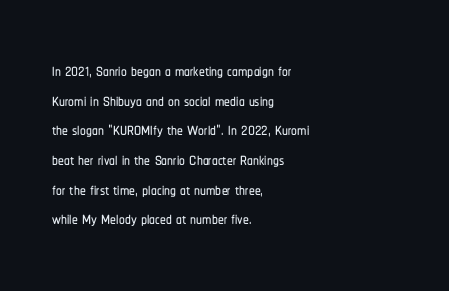
Descenders are the only things crossing below the line. A classic flush-left, rag-right setting is used for this passage. Upright lettering throughout. Quick note: interline space is typical. Letter spacing: default.
